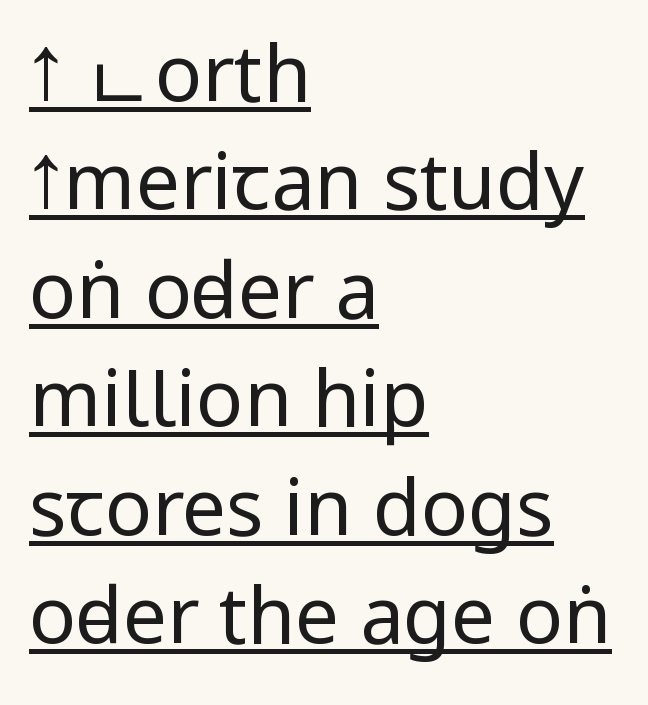
{"serif": "no", "italic": "no", "bold": "no", "weight": "regular", "width": "condensed", "stroke_contrast": "low", "underline": "yes", "align": "left", "line_spacing": "normal", "line_spacing_ratio": 1.39, "letter_spacing": "normal", "letter_spacing_em": 0.0, "glyph_px": 78}
